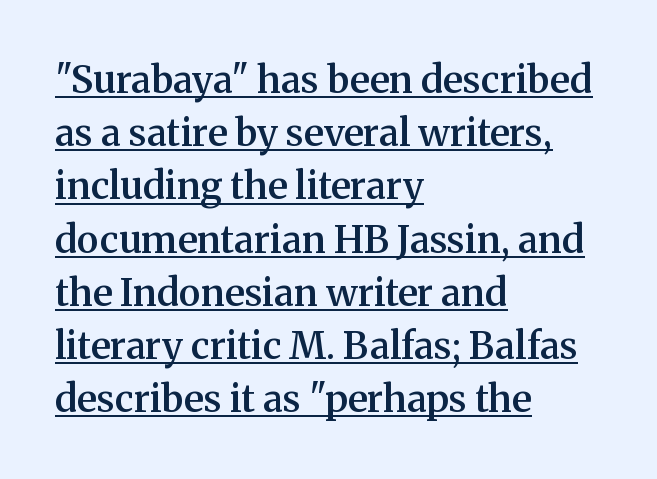
{"serif": "yes", "italic": "no", "bold": "semi", "weight": "semibold", "width": "normal", "stroke_contrast": "medium", "x_height": "medium", "monospaced": "no", "underline": "yes", "align": "left", "line_spacing": "normal", "line_spacing_ratio": 1.4, "letter_spacing": "normal", "letter_spacing_em": 0.0, "glyph_px": 38}
